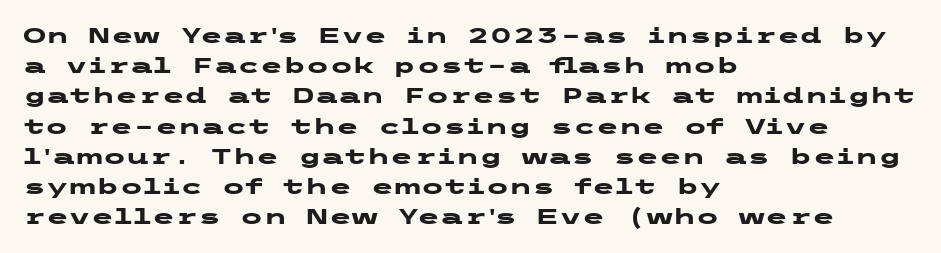
The image shows 21 px bold type, upright; set left-aligned, normal line spacing (1.44x), normal letter spacing, not underlined.
